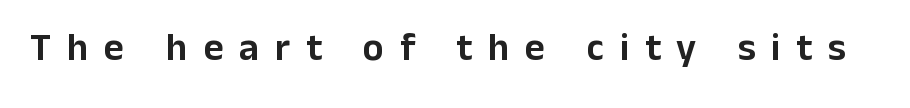
The image shows 39 px sans-serif type, upright; set unusually wide letter spacing (+0.4 em), not underlined; low stroke contrast and a medium x-height.
